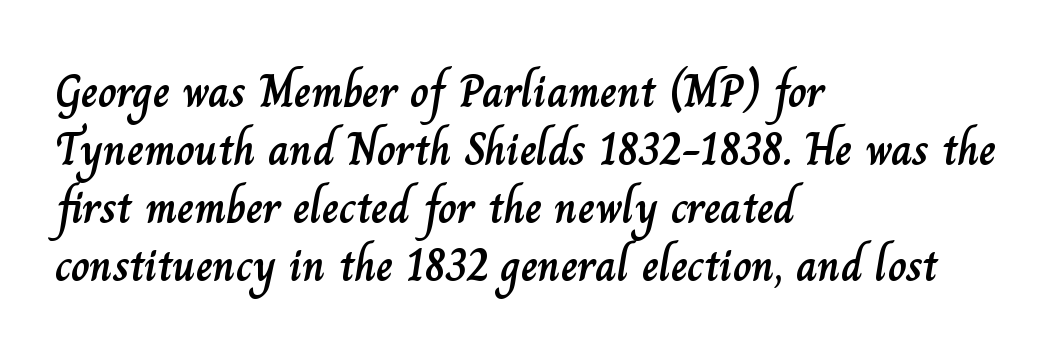
Q: Is the text italic (slanted)? A: Yes.
Q: Is the text underlined? A: No.
Q: How is the paragraph aligned? A: Left-aligned.
Q: Is the spacing between letters normal or unusually wide? A: Normal.
Q: Is the spacing between lines tight, normal or loose? A: Normal.
Q: Width (condensed, normal, or wide)? A: Normal.
Q: Stroke contrast? A: Low.
Q: x-height? A: Small.
Q: Monospaced? A: No.
